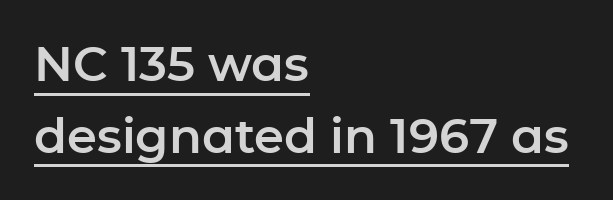
{"serif": "no", "italic": "no", "width": "normal", "stroke_contrast": "low", "x_height": "medium", "monospaced": "no", "underline": "yes", "align": "left", "line_spacing": "normal", "line_spacing_ratio": 1.49, "letter_spacing": "normal", "letter_spacing_em": 0.0, "glyph_px": 48}
